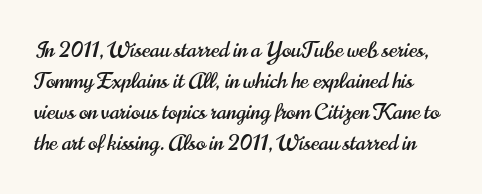
{"underline": "no", "line_spacing": "normal", "line_spacing_ratio": 1.41, "letter_spacing": "normal", "letter_spacing_em": 0.0, "glyph_px": 22}
